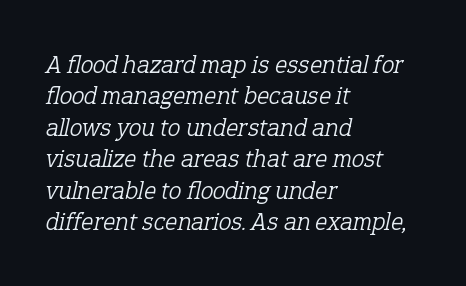
Stroke thickness stays within the range of a standard reading face or lighter. A clean baseline with only descenders dipping below it. The passage is arranged the way most books set body copy — flush left. Posture: slanted. The letterforms sit shoulder to shoulder at normal distance.
